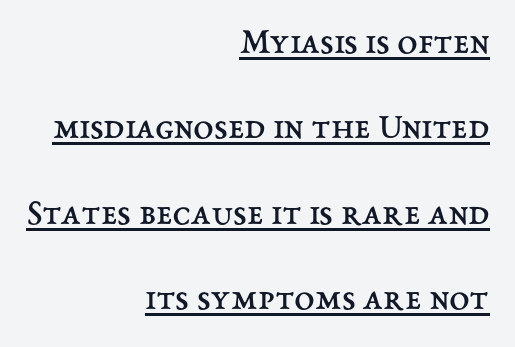
The block of text is sparse from top to bottom, with ample space between rows. You can see a thin bar hugging the bottom of the glyphs. The font sits on the lighter half of the weight spectrum, regular included. The horizontal fit of the characters is conventional and even. Think of a printed novel: that variable character pitch is what you see here. The text block is weighted toward the right margin, trailing off unevenly leftward.
